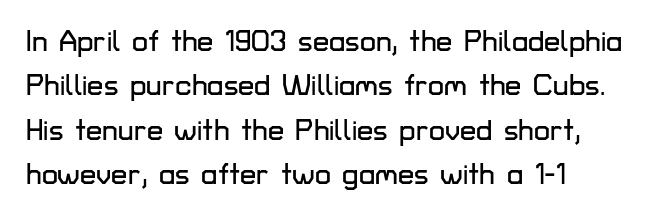
The image shows 29 px sans-serif type, upright; set left-aligned, normal line spacing (1.53x), normal letter spacing, not underlined; low stroke contrast and a medium x-height.
